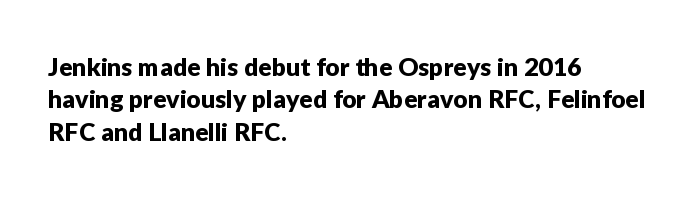
Q: Is the text italic (slanted)? A: No, it is upright.
Q: Is the text underlined? A: No.
Q: How is the paragraph aligned? A: Left-aligned.
Q: Is the spacing between letters normal or unusually wide? A: Normal.
Q: Is the spacing between lines tight, normal or loose? A: Normal.
